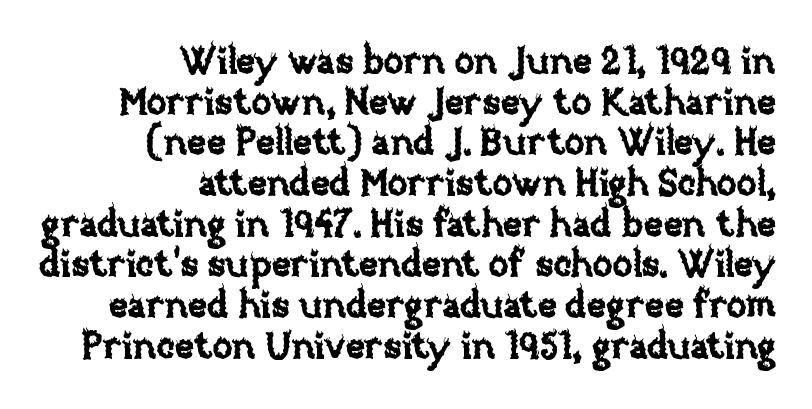
{"italic": "no", "width": "normal", "stroke_contrast": "low", "x_height": "large", "monospaced": "no", "underline": "no", "align": "right", "line_spacing": "tight", "line_spacing_ratio": 1.1, "letter_spacing": "normal", "letter_spacing_em": 0.0, "glyph_px": 37}
